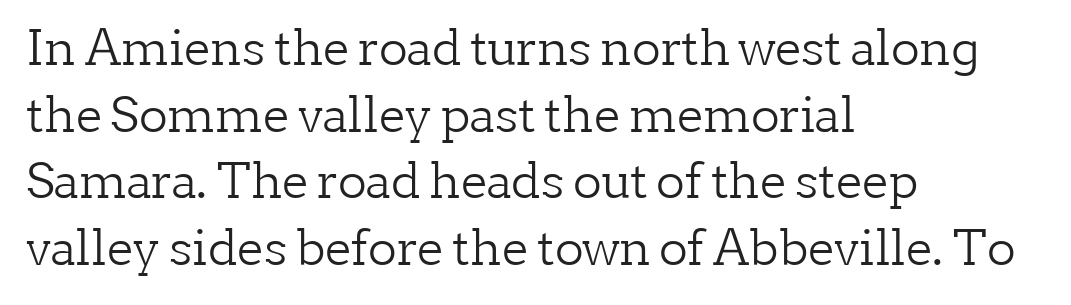
{"serif": "yes", "italic": "no", "bold": "no", "weight": "light", "width": "normal", "stroke_contrast": "low", "x_height": "medium", "monospaced": "no", "underline": "no", "align": "left", "line_spacing": "normal", "line_spacing_ratio": 1.39, "letter_spacing": "normal", "letter_spacing_em": 0.0, "glyph_px": 48}
